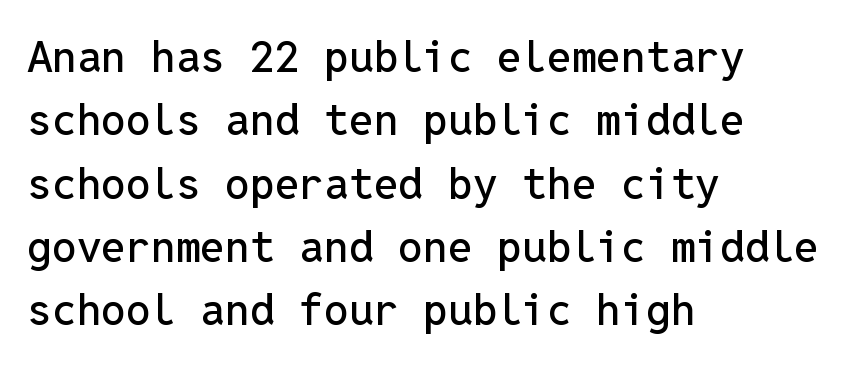
{"serif": "no", "italic": "no", "width": "normal", "stroke_contrast": "low", "x_height": "medium", "monospaced": "yes", "underline": "no", "align": "left", "line_spacing": "normal", "line_spacing_ratio": 1.44, "letter_spacing": "normal", "letter_spacing_em": 0.0, "glyph_px": 44}
